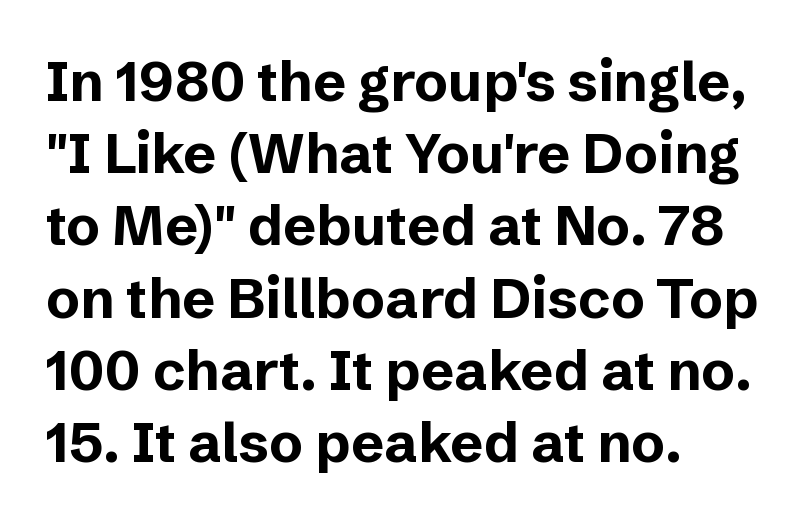
{"serif": "no", "italic": "no", "bold": "yes", "weight": "bold", "width": "normal", "stroke_contrast": "low", "x_height": "medium", "monospaced": "no", "underline": "no", "align": "left", "line_spacing": "normal", "line_spacing_ratio": 1.29, "letter_spacing": "normal", "letter_spacing_em": 0.0, "glyph_px": 56}
